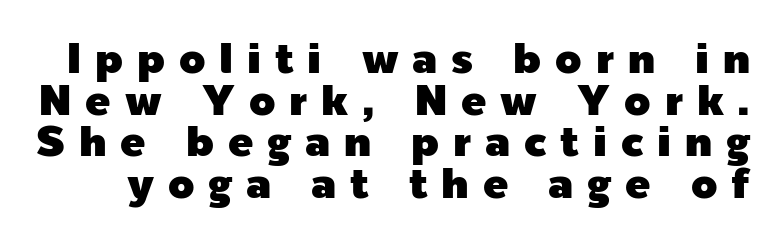
Q: Is the text italic (slanted)? A: No, it is upright.
Q: Is the typeface a serif or a sans-serif typeface? A: Sans-serif.
Q: Is the text underlined? A: No.
Q: Is the spacing between letters normal or unusually wide? A: Unusually wide.
Q: Is the spacing between lines tight, normal or loose? A: Tight.
Q: Width (condensed, normal, or wide)? A: Normal.
Q: x-height? A: Medium.
Q: Monospaced? A: No.
